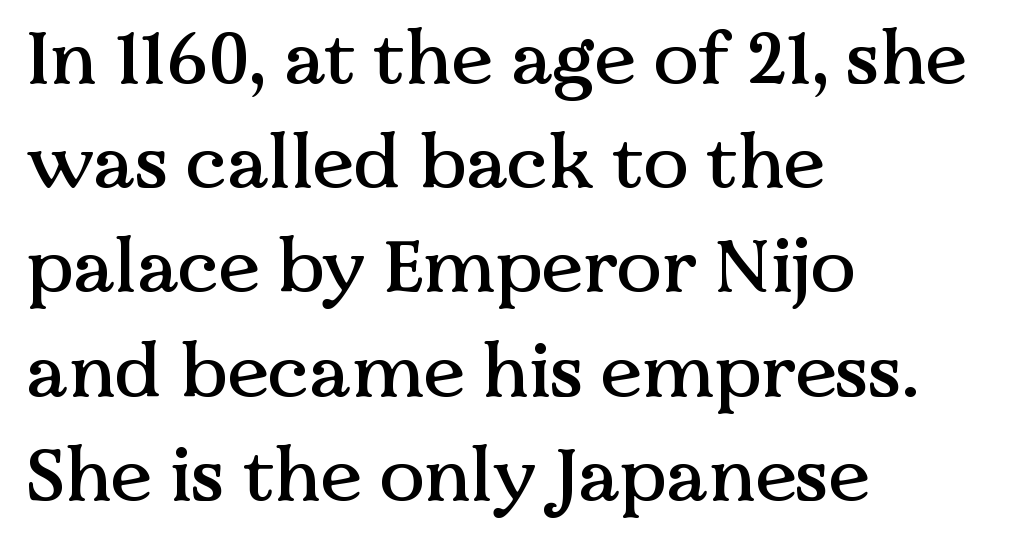
Q: Is the text italic (slanted)? A: No, it is upright.
Q: Is the typeface a serif or a sans-serif typeface? A: Serif.
Q: Is the text underlined? A: No.
Q: How is the paragraph aligned? A: Left-aligned.
Q: Is the spacing between letters normal or unusually wide? A: Normal.
Q: Is the spacing between lines tight, normal or loose? A: Normal.
Q: Width (condensed, normal, or wide)? A: Normal.
Q: Stroke contrast? A: Medium.
Q: x-height? A: Medium.
Q: Monospaced? A: No.
